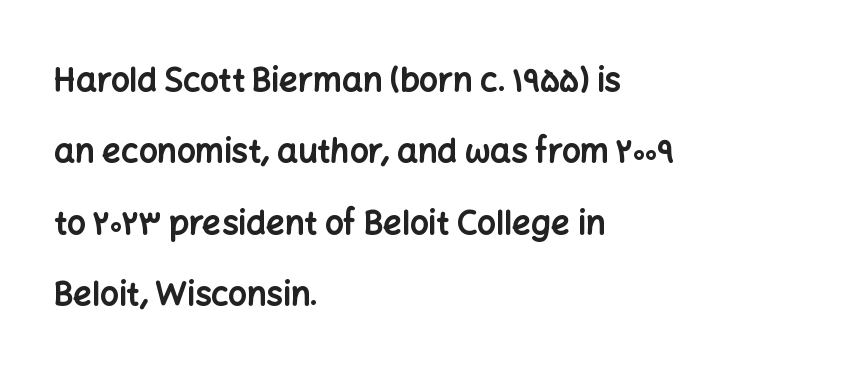
A sans-serif font was chosen for this passage. Each word holds together tightly as a unit, with standard inter-letter gaps. The font's upright variant was chosen for this text. Students, this is bold: see how much ink each stroke carries.
